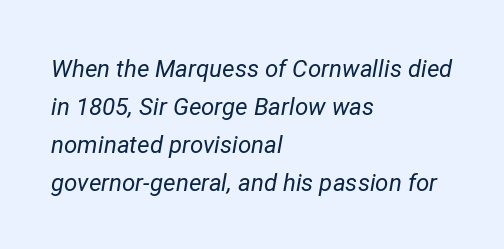
The image shows 24 px text type, italic (leaning right); set left-aligned, normal line spacing (1.58x), normal letter spacing, not underlined.
